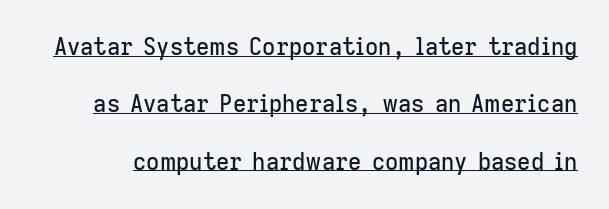
{"italic": "no", "underline": "yes", "line_spacing": "loose", "line_spacing_ratio": 2.49, "letter_spacing": "normal", "letter_spacing_em": 0.0, "glyph_px": 23}
